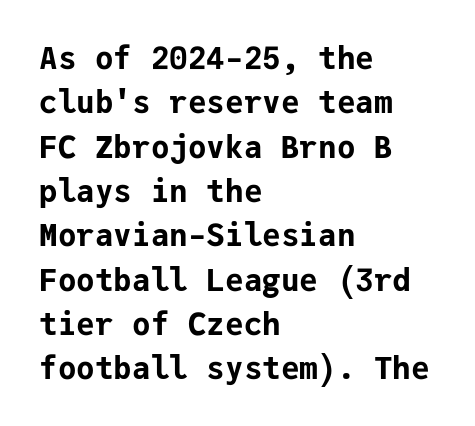
Q: Is the text bold? A: Yes.
Q: Is the text italic (slanted)? A: No, it is upright.
Q: Is the typeface a serif or a sans-serif typeface? A: Sans-serif.
Q: Is the text underlined? A: No.
Q: How is the paragraph aligned? A: Left-aligned.
Q: Is the spacing between letters normal or unusually wide? A: Normal.
Q: Is the spacing between lines tight, normal or loose? A: Normal.
Q: Width (condensed, normal, or wide)? A: Normal.
Q: Stroke contrast? A: Low.
Q: x-height? A: Medium.
Q: Monospaced? A: Yes.
